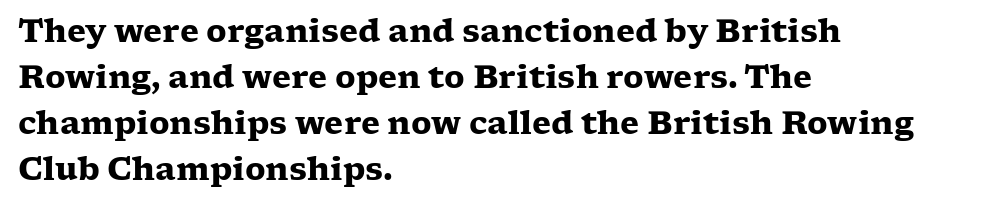
Q: Is the text bold? A: Yes.
Q: Is the text italic (slanted)? A: No, it is upright.
Q: Is the typeface a serif or a sans-serif typeface? A: Serif.
Q: Is the text underlined? A: No.
Q: How is the paragraph aligned? A: Left-aligned.
Q: Is the spacing between letters normal or unusually wide? A: Normal.
Q: Is the spacing between lines tight, normal or loose? A: Normal.
Q: Width (condensed, normal, or wide)? A: Wide.
Q: Stroke contrast? A: Low.
Q: x-height? A: Medium.
Q: Monospaced? A: No.
